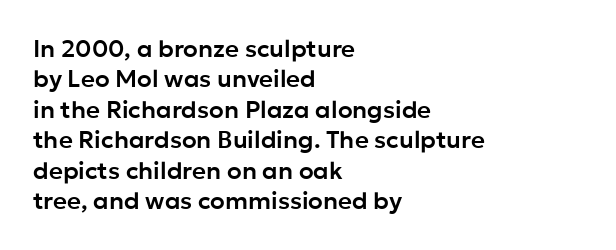
Unmarked baselines from the first word to the last. Short and long lines alike share a common starting point at left. The horizontal fit of the characters is conventional and even. Leading matches the norm, producing a regular column. In terms of posture, this sample is upright.
